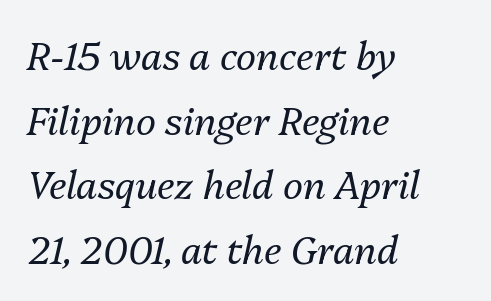
The image shows 38 px regular-weight type, italic (leaning right); set left-aligned, normal line spacing (1.7x), normal letter spacing, not underlined; medium stroke contrast and a medium x-height.
